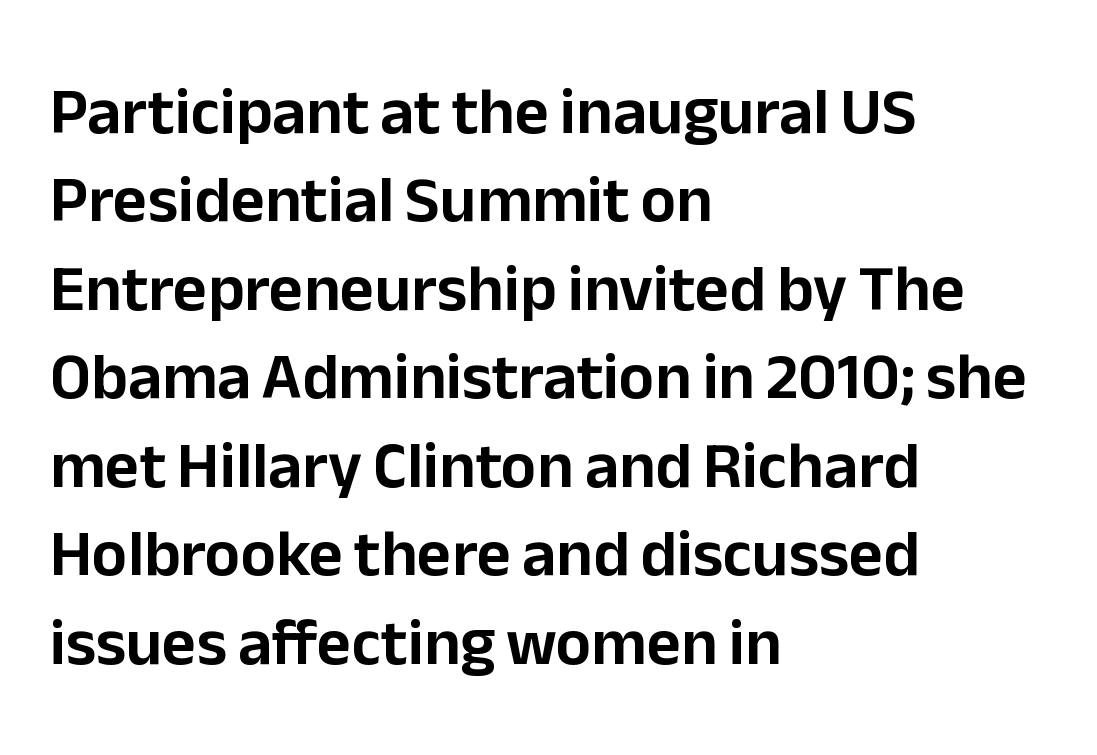
Q: Is the text italic (slanted)? A: No, it is upright.
Q: Is the typeface a serif or a sans-serif typeface? A: Sans-serif.
Q: Is the text underlined? A: No.
Q: How is the paragraph aligned? A: Left-aligned.
Q: Is the spacing between letters normal or unusually wide? A: Normal.
Q: Is the spacing between lines tight, normal or loose? A: Normal.
Q: Width (condensed, normal, or wide)? A: Normal.
Q: Stroke contrast? A: Low.
Q: x-height? A: Medium.
Q: Monospaced? A: No.
